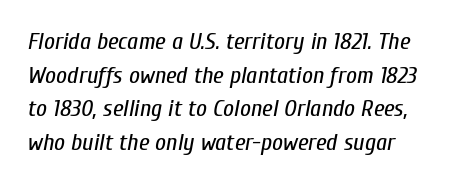
These glyphs show unthickened strokes, regular width or finer. The lettering tilts uniformly, giving the passage an italic look. Has an underline been added? It has not. Summary of vertical rhythm: regular, with standard interline spacing. Compared with typical body copy, the letter spacing here is the same.
